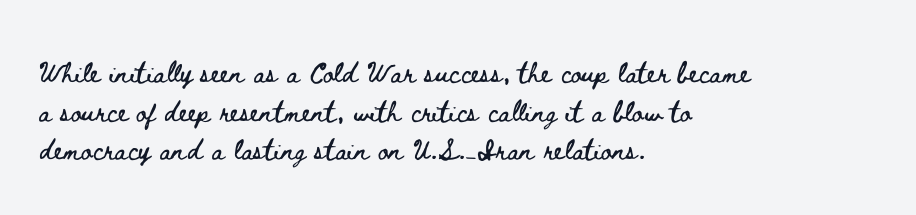
Q: Is the text italic (slanted)? A: Yes.
Q: Is the text underlined? A: No.
Q: How is the paragraph aligned? A: Left-aligned.
Q: Is the spacing between letters normal or unusually wide? A: Normal.
Q: Is the spacing between lines tight, normal or loose? A: Normal.
